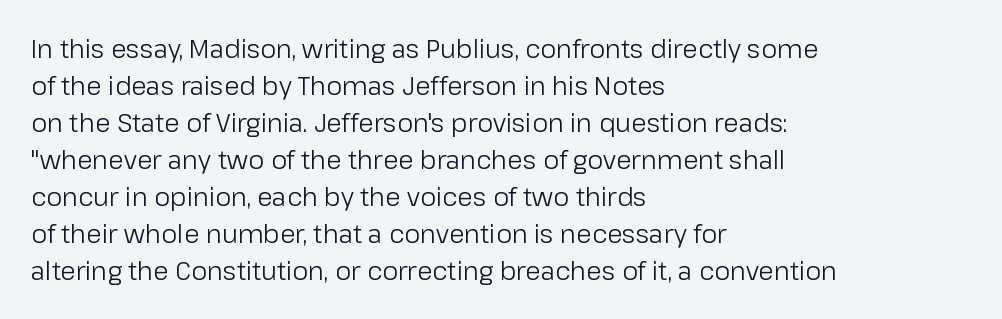
A typesetter would call this leading conventional body-copy spacing. Descender tails drop into unmarked territory. Visually the block forms a straight wall on the left and a jagged coastline on the right. Do the letters lean? They stand straight.
